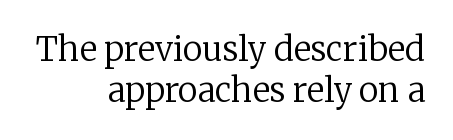
The lettering holds an erect, upright posture throughout. Note: serifs present on the glyphs. This sample has the flowing, uneven cadence of proportional lettering. The gap between lines stays unmarked. Nothing unusual about the tracking: characters are spaced as the font intends.
